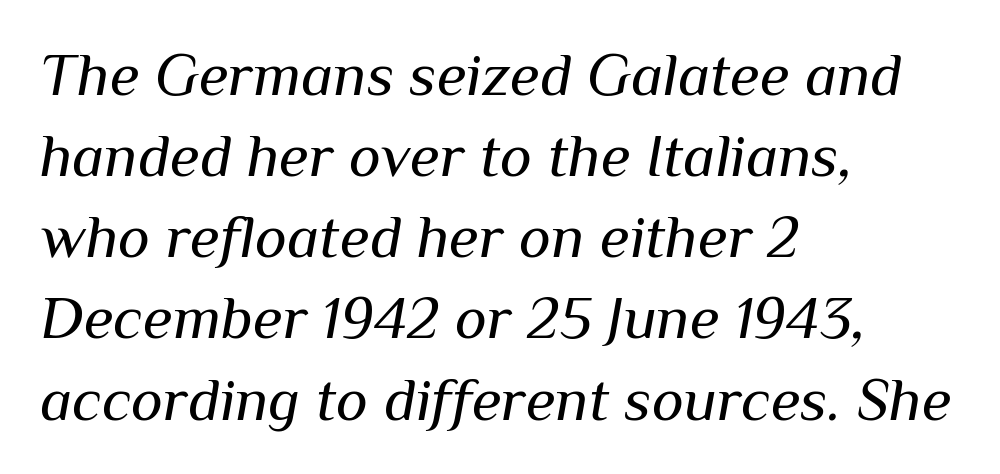
{"italic": "yes", "lean": "right", "slant_degrees": 10, "bold": "no", "weight": "regular", "width": "normal", "stroke_contrast": "medium", "x_height": "medium", "monospaced": "no", "underline": "no", "align": "left", "line_spacing": "normal", "line_spacing_ratio": 1.33, "letter_spacing": "normal", "letter_spacing_em": 0.0, "glyph_px": 61}
